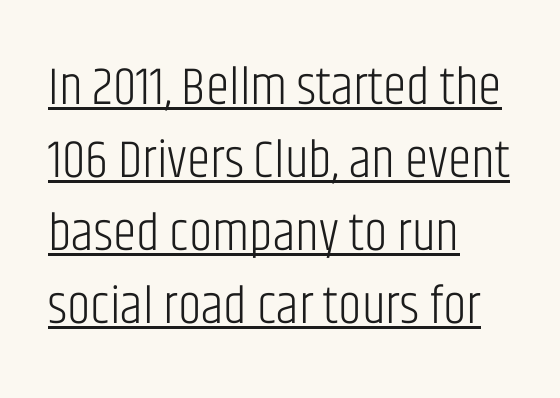
The letters stand straight up with perfectly vertical stems. The rows are spaced the way most documents space them. Is this a heavy cut? Hardly; it is regular or lighter. Is the letter spacing exaggerated? No — it looks like the ordinary default. Quick note: underline on.
